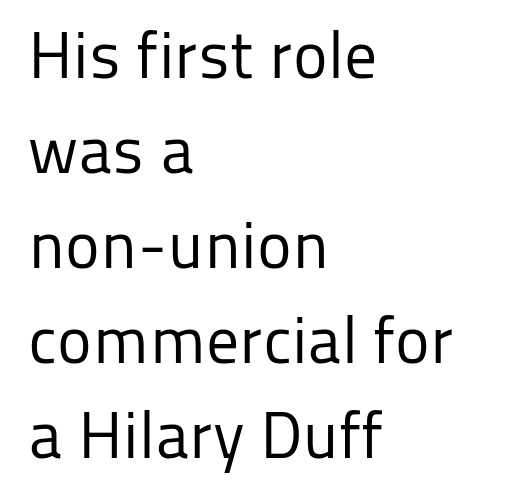
Q: Is the text bold? A: No.
Q: Is the text italic (slanted)? A: No, it is upright.
Q: Is the typeface a serif or a sans-serif typeface? A: Sans-serif.
Q: Is the text underlined? A: No.
Q: How is the paragraph aligned? A: Left-aligned.
Q: Is the spacing between letters normal or unusually wide? A: Normal.
Q: Is the spacing between lines tight, normal or loose? A: Normal.
Q: Width (condensed, normal, or wide)? A: Normal.
Q: Stroke contrast? A: Low.
Q: x-height? A: Medium.
Q: Monospaced? A: No.
